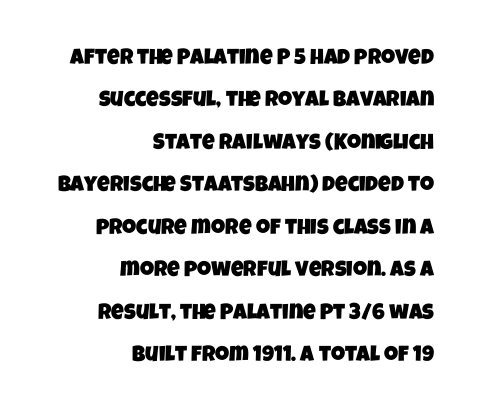
The image shows 22 px text type; set right-aligned, loose line spacing (1.93x), normal letter spacing, not underlined.
